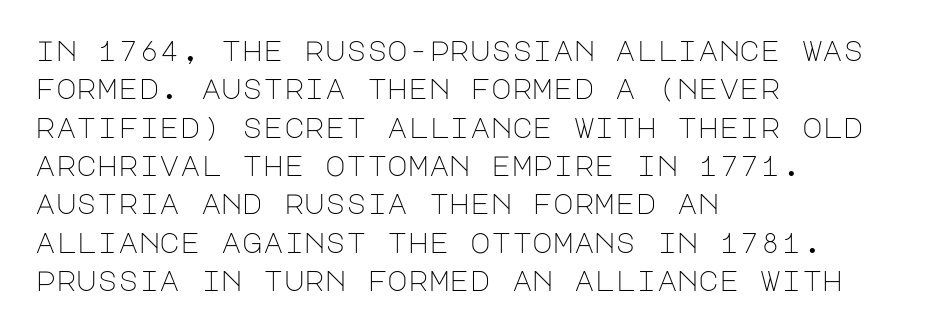
Q: Is the text bold? A: No.
Q: Is the text italic (slanted)? A: No, it is upright.
Q: Is the typeface a serif or a sans-serif typeface? A: Sans-serif.
Q: Is the text underlined? A: No.
Q: How is the paragraph aligned? A: Left-aligned.
Q: Is the spacing between letters normal or unusually wide? A: Normal.
Q: Is the spacing between lines tight, normal or loose? A: Normal.
Q: Width (condensed, normal, or wide)? A: Normal.
Q: Stroke contrast? A: Low.
Q: x-height? A: Large.
